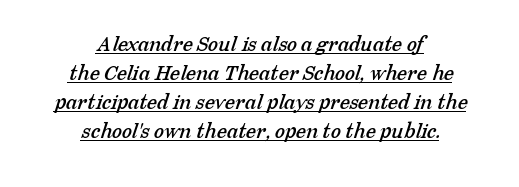
Q: Is the text underlined? A: Yes.
Q: How is the paragraph aligned? A: Centered.
Q: Is the spacing between letters normal or unusually wide? A: Normal.
Q: Is the spacing between lines tight, normal or loose? A: Normal.
